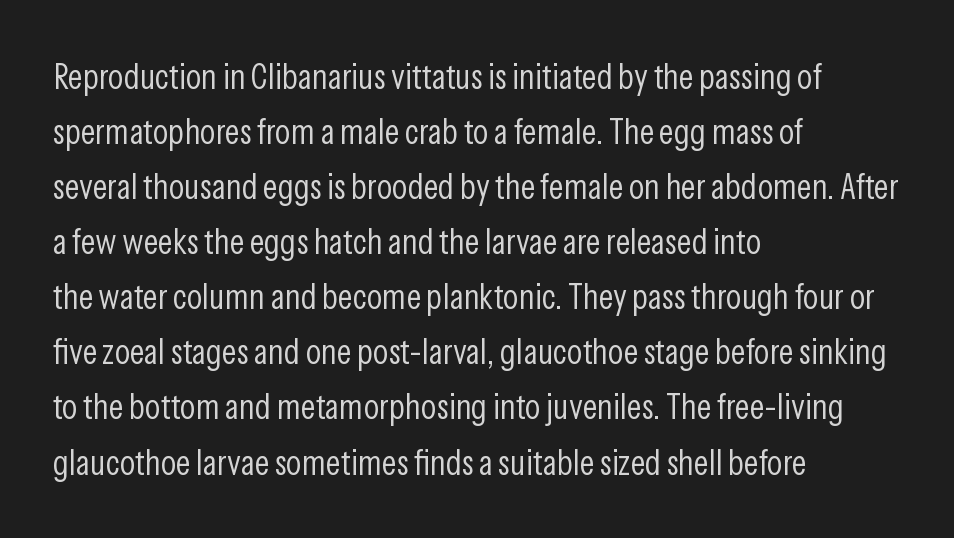
{"serif": "no", "italic": "no", "bold": "no", "weight": "light", "width": "condensed", "stroke_contrast": "low", "x_height": "medium", "monospaced": "no", "underline": "no", "align": "left", "line_spacing": "normal", "line_spacing_ratio": 1.53, "letter_spacing": "normal", "letter_spacing_em": 0.0, "glyph_px": 36}
